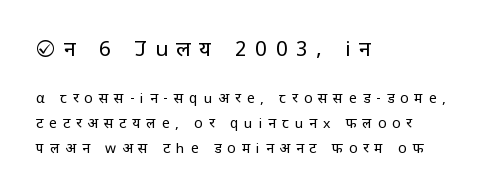
Q: Is the text bold? A: No.
Q: Is the text italic (slanted)? A: No, it is upright.
Q: Is the text underlined? A: No.
Q: How is the paragraph aligned? A: Left-aligned.
Q: Is the spacing between letters normal or unusually wide? A: Unusually wide.
Q: Which block of text is set in a larger size, the first (top) or the second (bottom)? A: The first (top) one.
